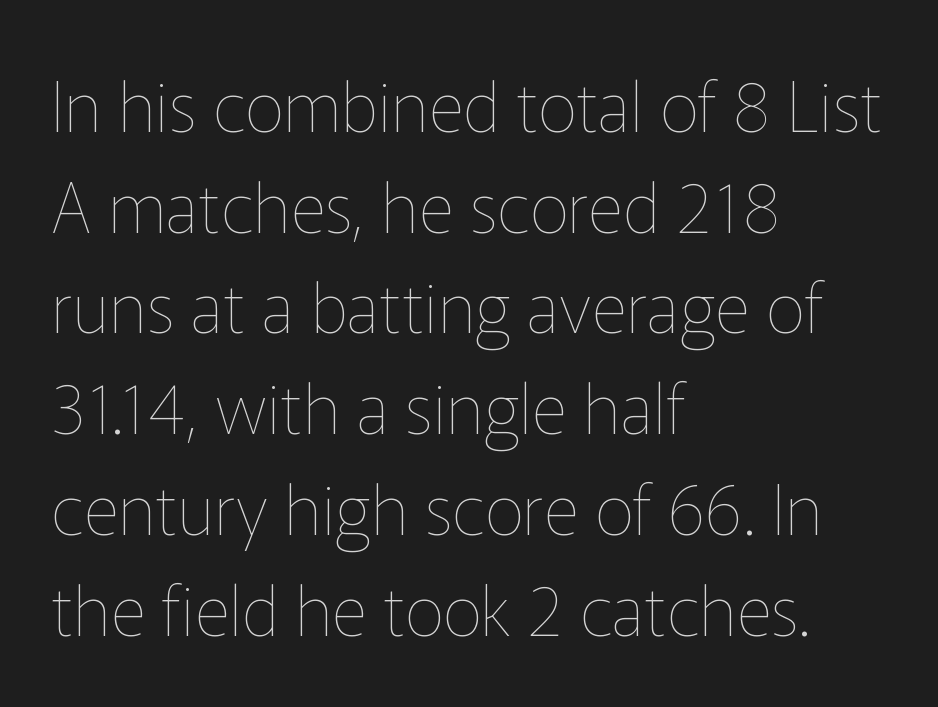
Q: Is the text bold? A: No.
Q: Is the text italic (slanted)? A: No, it is upright.
Q: Is the text underlined? A: No.
Q: How is the paragraph aligned? A: Left-aligned.
Q: Is the spacing between letters normal or unusually wide? A: Normal.
Q: Is the spacing between lines tight, normal or loose? A: Normal.
Q: Width (condensed, normal, or wide)? A: Normal.
Q: Stroke contrast? A: Low.
Q: x-height? A: Medium.
Q: Monospaced? A: No.
